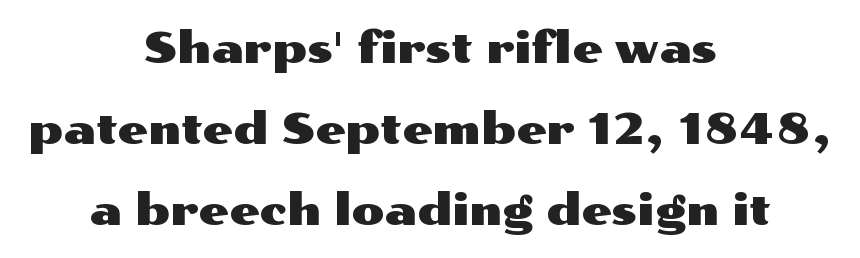
The image shows 43 px wide sans-serif type, upright; set centered, line spacing 1.88x, normal letter spacing, not underlined; medium stroke contrast and a medium x-height.
